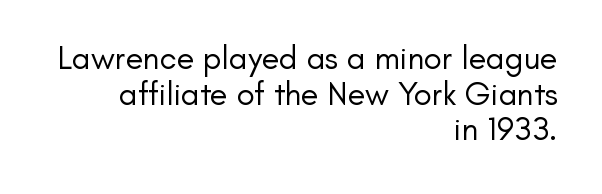
Each letter's strokes conclude bluntly, with no projecting serifs. Default kerning and tracking; the words read as compact shapes. These lines are rendered in a variable-pitch font. The lines in this sample share a right terminus and differ only in where they begin. Underlining? Definitely not there.
